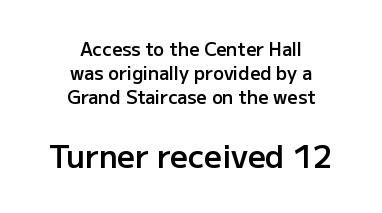
Q: Is the text bold? A: Semi-bold.
Q: Is the text italic (slanted)? A: No, it is upright.
Q: Is the typeface a serif or a sans-serif typeface? A: Sans-serif.
Q: Is the text underlined? A: No.
Q: How is the paragraph aligned? A: Centered.
Q: Is the spacing between letters normal or unusually wide? A: Normal.
Q: Is the spacing between lines tight, normal or loose? A: Normal.
Q: Which block of text is set in a larger size, the first (top) or the second (bottom)? A: The second (bottom) one.
Q: Width (condensed, normal, or wide)? A: Normal.
Q: Stroke contrast? A: Low.
Q: x-height? A: Medium.
Q: Monospaced? A: No.
